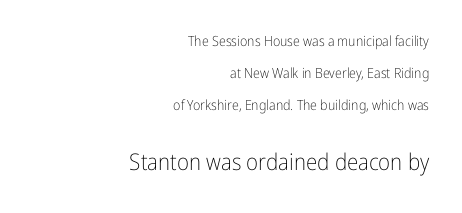
{"italic": "no", "bold": "no", "underline": "no", "align": "right", "line_spacing": "loose", "line_spacing_ratio": 2.3, "letter_spacing": "normal", "letter_spacing_em": 0.0, "larger_block": "second", "size_ratio": 1.64, "glyph_px": 23}
